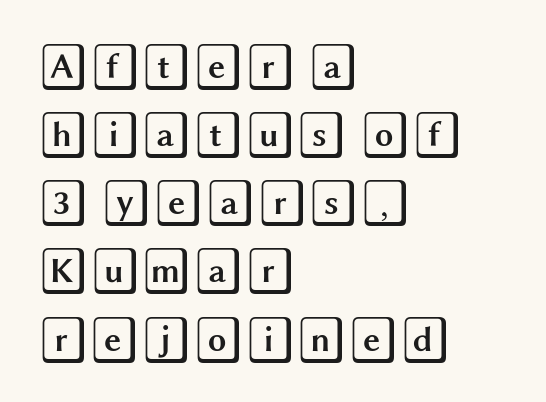
The image shows 47 px wide type, upright; set left-aligned, normal line spacing (1.45x), normal letter spacing, not underlined; a large x-height.
